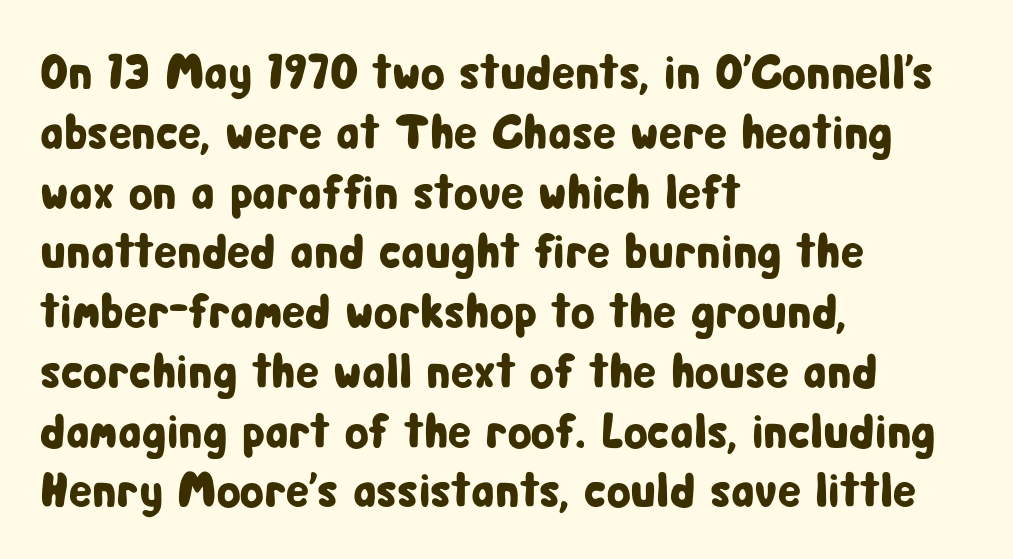
The image shows 49 px condensed sans-serif type, upright; set left-aligned, line spacing 1.22x, normal letter spacing, not underlined; low stroke contrast and a medium x-height.
